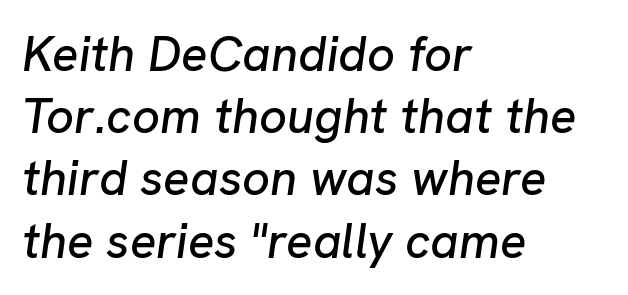
Does the lettering tilt? It does — this is italic. Summary of vertical rhythm: regular, with standard interline spacing. Underline: absent. This rendering uses left alignment, leaving the right contour irregular. The type is set solid horizontally, with unmodified tracking. Is this a fixed-width face? No — the glyphs have proportional, varying widths.
